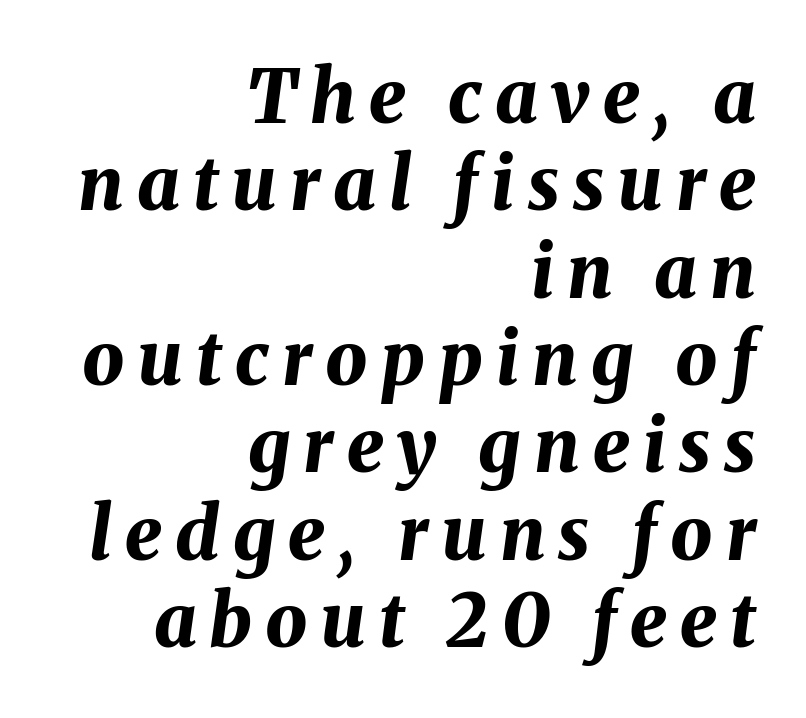
Q: Is the text bold? A: Yes.
Q: Is the text italic (slanted)? A: Yes, it leans right by about 8 degrees.
Q: Is the text underlined? A: No.
Q: How is the paragraph aligned? A: Right-aligned.
Q: Width (condensed, normal, or wide)? A: Normal.
Q: Stroke contrast? A: Medium.
Q: x-height? A: Medium.
Q: Monospaced? A: No.
